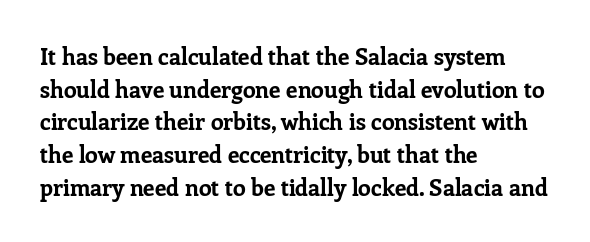
Q: Is the text bold? A: Yes.
Q: Is the text italic (slanted)? A: No, it is upright.
Q: Is the text underlined? A: No.
Q: How is the paragraph aligned? A: Left-aligned.
Q: Is the spacing between letters normal or unusually wide? A: Normal.
Q: Is the spacing between lines tight, normal or loose? A: Normal.
